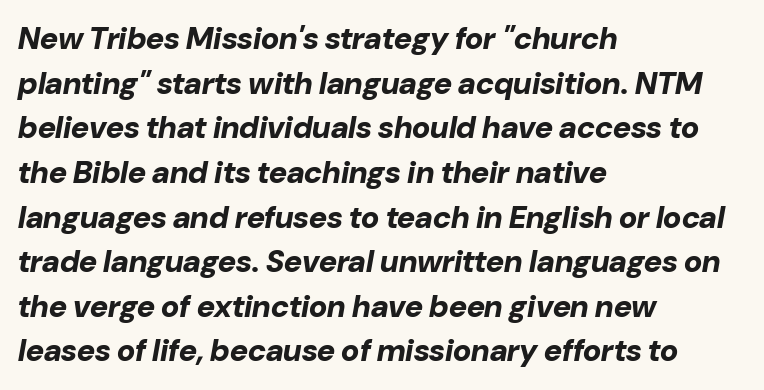
There's an unmistakable incline to the writing here. Heavy-handed strokes throughout: this text is bold. Rows of type keep a routine distance in the vertical direction. In terms of letterspacing, this is plain default setting. One-word summary of the alignment: left.
